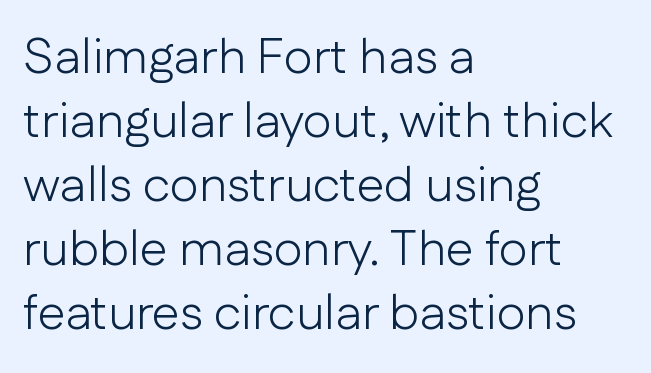
The image shows 50 px light sans-serif type, upright; set left-aligned, normal line spacing (1.28x), normal letter spacing, not underlined; low stroke contrast and a medium x-height.
